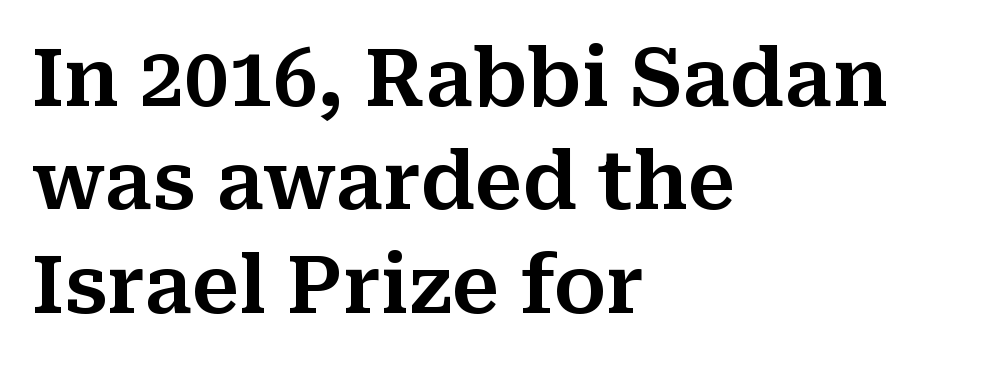
Q: Is the text italic (slanted)? A: No, it is upright.
Q: Is the typeface a serif or a sans-serif typeface? A: Serif.
Q: Is the text underlined? A: No.
Q: How is the paragraph aligned? A: Left-aligned.
Q: Is the spacing between letters normal or unusually wide? A: Normal.
Q: Is the spacing between lines tight, normal or loose? A: Normal.
Q: Width (condensed, normal, or wide)? A: Normal.
Q: Stroke contrast? A: Medium.
Q: x-height? A: Medium.
Q: Monospaced? A: No.
